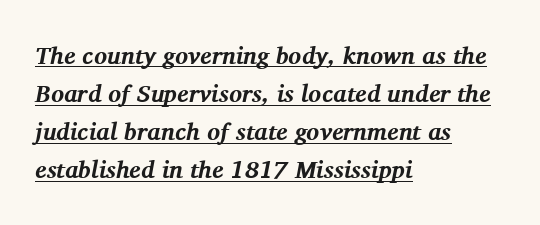
The image shows 24 px bold type, italic (leaning right); set left-aligned, normal line spacing (1.59x), normal letter spacing, underlined.
